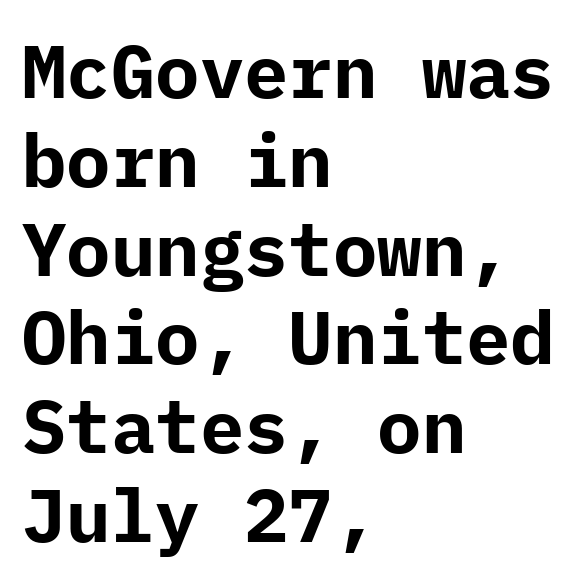
{"serif": "no", "italic": "no", "bold": "yes", "weight": "bold", "width": "normal", "stroke_contrast": "low", "x_height": "medium", "underline": "no", "align": "left", "line_spacing_ratio": 1.2, "letter_spacing": "normal", "letter_spacing_em": 0.0, "glyph_px": 74}
